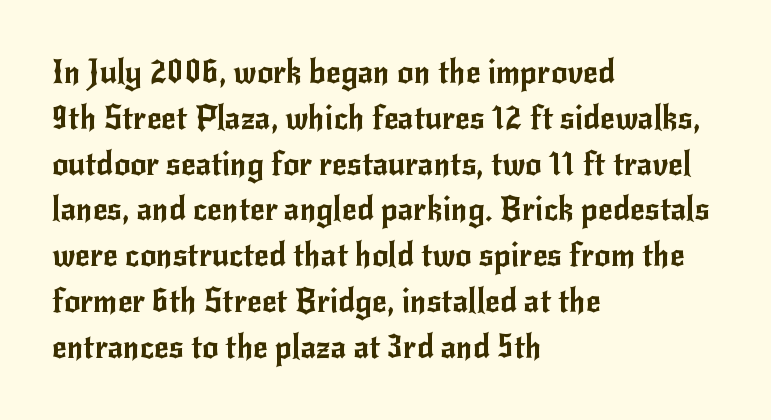
The image shows 32 px sans-serif type, upright; set left-aligned, normal line spacing (1.43x), normal letter spacing, not underlined; low stroke contrast and a small x-height.
